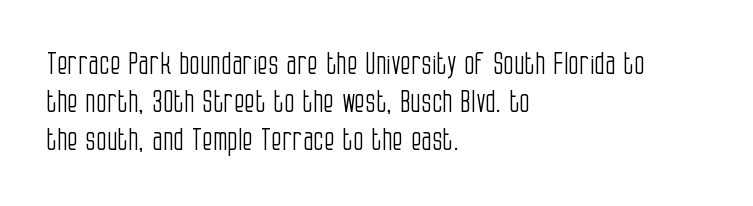
{"serif": "no", "italic": "no", "bold": "no", "weight": "light", "width": "condensed", "stroke_contrast": "low", "x_height": "large", "monospaced": "no", "underline": "no", "align": "left", "line_spacing_ratio": 1.23, "letter_spacing": "normal", "letter_spacing_em": 0.0, "glyph_px": 31}
